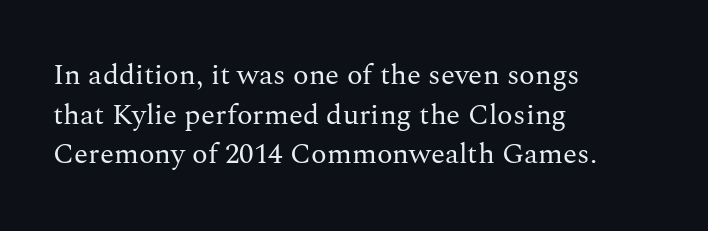
How are the letters spaced? Ordinarily, with no added tracking. Is the type heavy? It reads as light-to-regular instead. The rendering uses natural spacing where letterforms have individual widths. These lines are composed in type with serifs.
